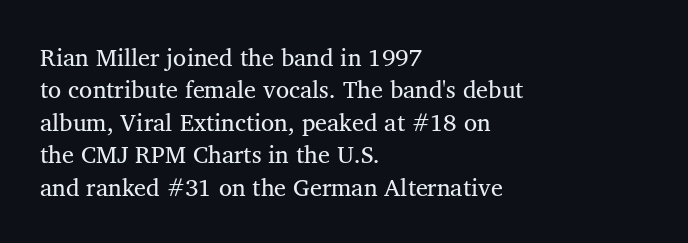
Just letters on the line, the space beneath them empty. Leading matches the norm, producing a regular column. Glyph-to-glyph distance matches everyday printed text. Left-aligned paragraph, ragged on the right. The cut favours lightness, reaching ordinary text weight at its darkest.
